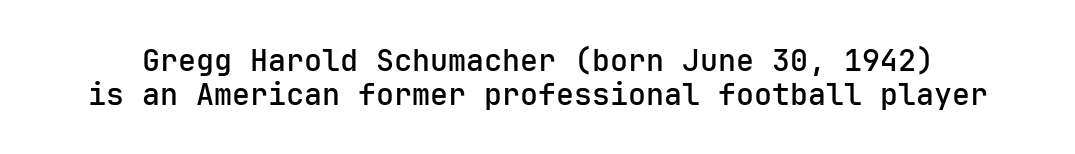
Q: Is the text bold? A: Semi-bold.
Q: Is the text italic (slanted)? A: No, it is upright.
Q: Is the typeface a serif or a sans-serif typeface? A: Sans-serif.
Q: Is the text underlined? A: No.
Q: Is the spacing between letters normal or unusually wide? A: Normal.
Q: Is the spacing between lines tight, normal or loose? A: Tight.
Q: Width (condensed, normal, or wide)? A: Normal.
Q: Stroke contrast? A: Low.
Q: x-height? A: Medium.
